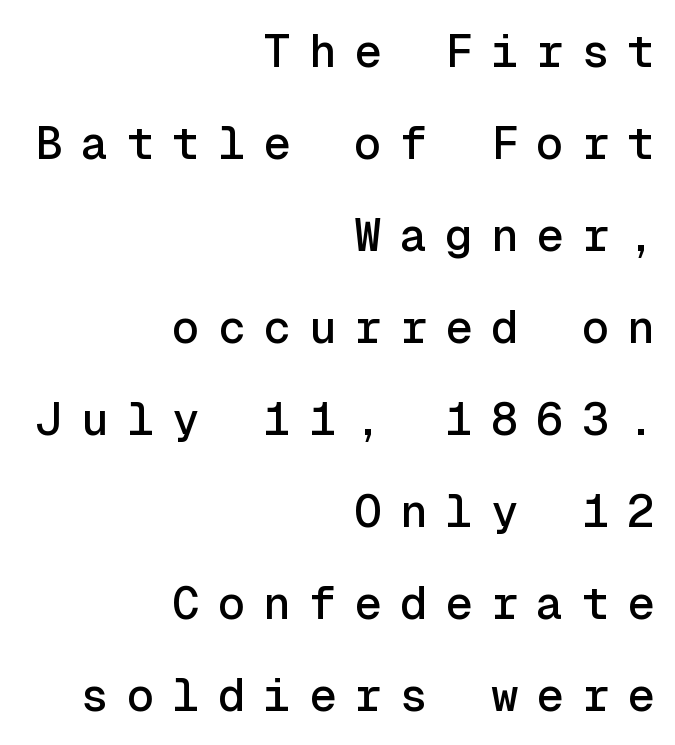
When letters stand straight like this, we call the style roman or upright. The rendering uses typewriter-style spacing with identical character cells. Font category for this specimen: sans-serif. Successive baselines arrive slowly, with a big drop between each. Characters follow at a spacing far wider than the type designer built in.
